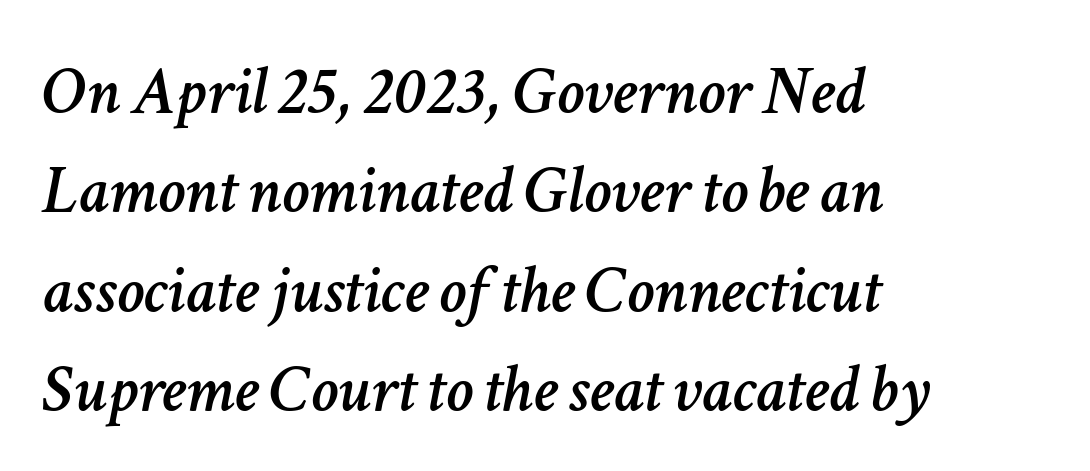
The image shows 69 px text type, italic (leaning right); set left-aligned, normal line spacing (1.44x), normal letter spacing, not underlined; low stroke contrast and a medium x-height.
